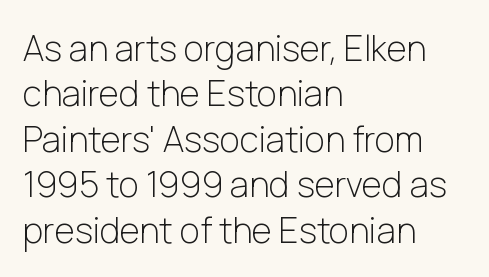
{"serif": "no", "italic": "no", "bold": "no", "weight": "light", "width": "normal", "stroke_contrast": "low", "x_height": "medium", "monospaced": "no", "underline": "no", "align": "left", "line_spacing": "normal", "line_spacing_ratio": 1.3, "letter_spacing": "normal", "letter_spacing_em": 0.0, "glyph_px": 35}
